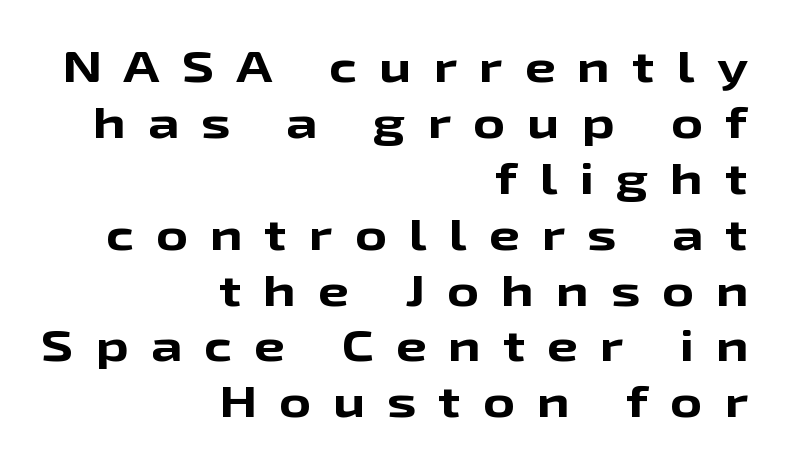
The image shows 44 px bold, wide sans-serif type, upright; set right-aligned, normal line spacing (1.27x), unusually wide letter spacing (+0.5 em), not underlined; low stroke contrast and a medium x-height.
